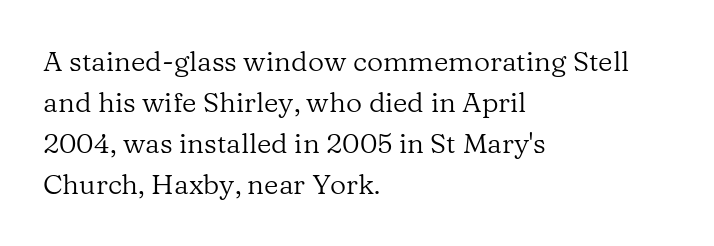
{"serif": "yes", "italic": "no", "bold": "no", "weight": "regular", "width": "normal", "stroke_contrast": "low", "x_height": "medium", "monospaced": "no", "underline": "no", "align": "left", "line_spacing": "normal", "line_spacing_ratio": 1.47, "letter_spacing": "normal", "letter_spacing_em": 0.0, "glyph_px": 28}
